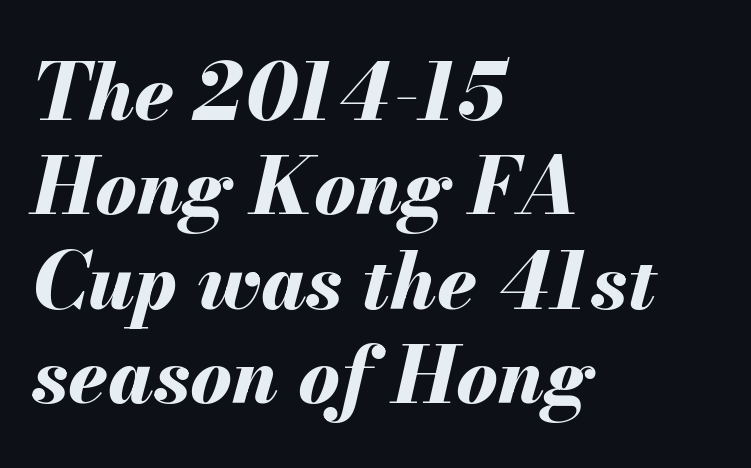
Note the varied advance widths — an 'i' is clearly narrower than an 'm'. Tracking value appears to be zero — textbook default spacing. The space beneath each line is pristine and unruled. Strong, thick strokes mark this as bold type. A student would call this left alignment; a typographer would say flush left, rag right. Notice how the stems are inclined rather than vertical — that's the hallmark of italics.
